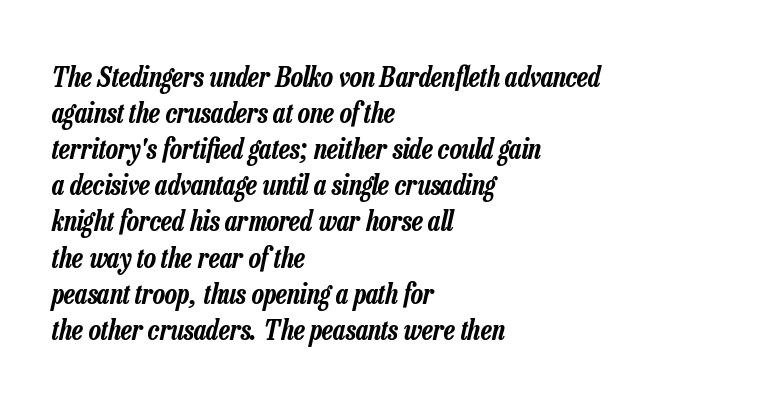
The image shows 28 px condensed type, italic (leaning right); set left-aligned, normal line spacing (1.29x), normal letter spacing, not underlined; low stroke contrast and a medium x-height.
